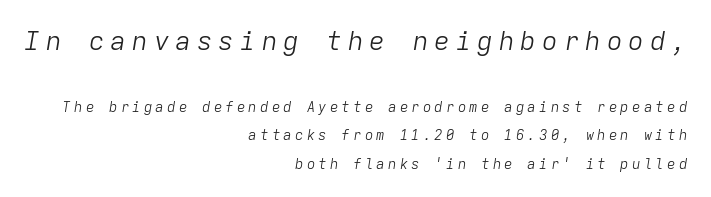
Compare the two chunks: the upper has the greater cap height. Heaviness? Minimal to ordinary, like unemphasized prose. The gap between lines stays unmarked. Compared with typical paragraphs, the rows here are farther apart. The compositor pushed each line to the right boundary. There is plenty of visible air inserted between adjacent glyphs.
